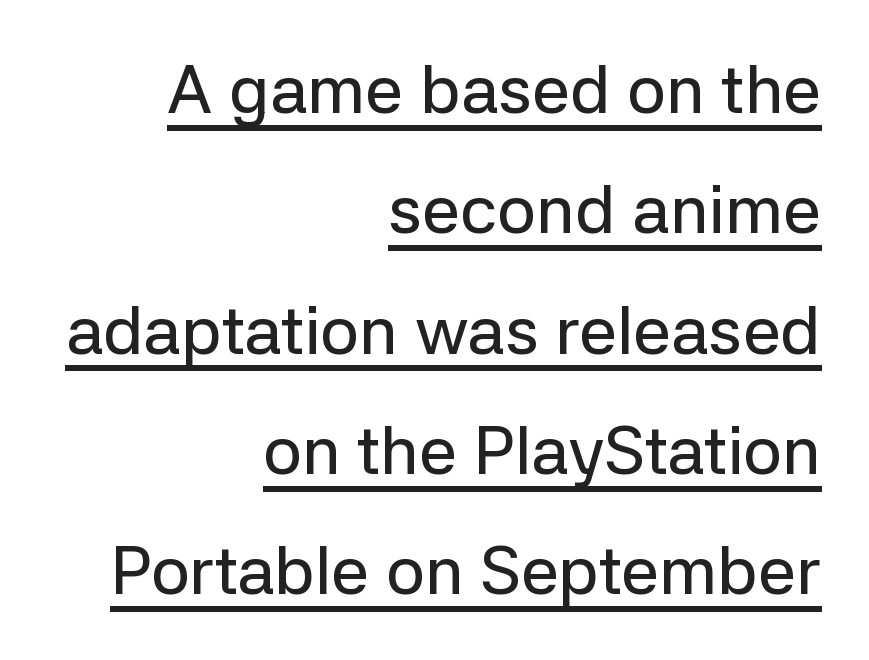
The type family on display is of the sans-serif kind. These lines keep a tight, regular rhythm from letter to letter. In CSS terms this would be text-align: right. Looks like regular typesetting: each glyph gets only the width it needs. This is underlined copy, the kind a proofreader might mark for attention. The letters stand upright; this is a roman face.
